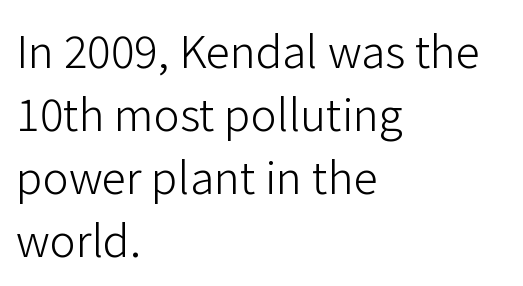
Q: Is the text bold? A: No.
Q: Is the text italic (slanted)? A: No, it is upright.
Q: Is the typeface a serif or a sans-serif typeface? A: Sans-serif.
Q: Is the text underlined? A: No.
Q: How is the paragraph aligned? A: Left-aligned.
Q: Is the spacing between letters normal or unusually wide? A: Normal.
Q: Is the spacing between lines tight, normal or loose? A: Normal.
Q: Width (condensed, normal, or wide)? A: Normal.
Q: Stroke contrast? A: Low.
Q: x-height? A: Medium.
Q: Monospaced? A: No.
